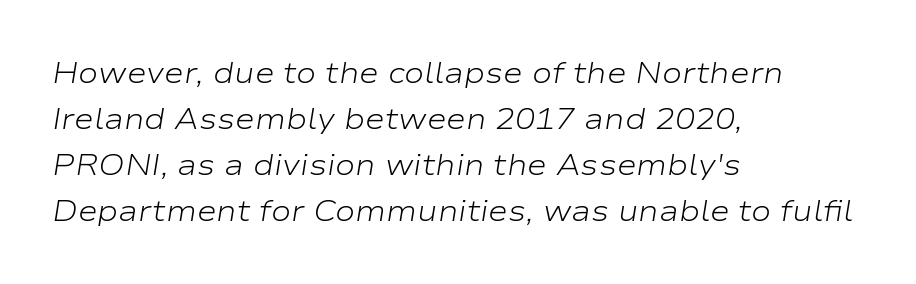
Q: Is the text bold? A: No.
Q: Is the text italic (slanted)? A: Yes, it leans right by about 9 degrees.
Q: Is the text underlined? A: No.
Q: How is the paragraph aligned? A: Left-aligned.
Q: Is the spacing between letters normal or unusually wide? A: Normal.
Q: Is the spacing between lines tight, normal or loose? A: Normal.
Q: Width (condensed, normal, or wide)? A: Wide.
Q: Stroke contrast? A: Low.
Q: x-height? A: Medium.
Q: Monospaced? A: No.
